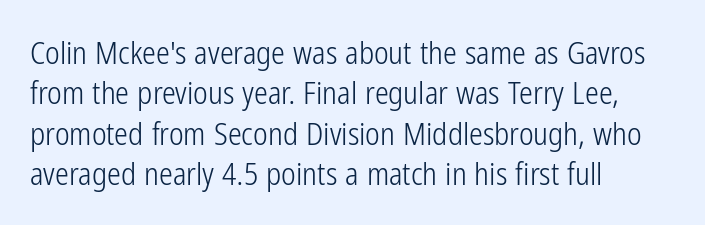
Q: Is the text bold? A: No.
Q: Is the text italic (slanted)? A: No, it is upright.
Q: Is the typeface a serif or a sans-serif typeface? A: Sans-serif.
Q: Is the text underlined? A: No.
Q: How is the paragraph aligned? A: Left-aligned.
Q: Is the spacing between letters normal or unusually wide? A: Normal.
Q: Is the spacing between lines tight, normal or loose? A: Normal.
Q: Width (condensed, normal, or wide)? A: Condensed.
Q: Stroke contrast? A: Low.
Q: x-height? A: Medium.
Q: Monospaced? A: No.
